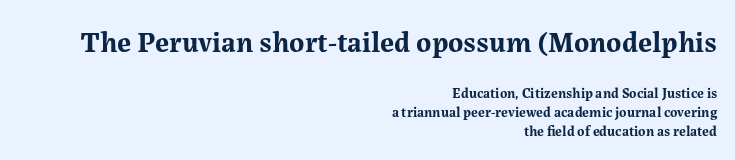
Teacher's note: observe the even right margin — that is flush-right alignment. Two sizes are in play, and the larger belongs to the first block. Designer's note — italics off, roman on. Serif or sans? Serif — the stroke terminals have little feet. Evenly set lines give the paragraph a standard silhouette.
